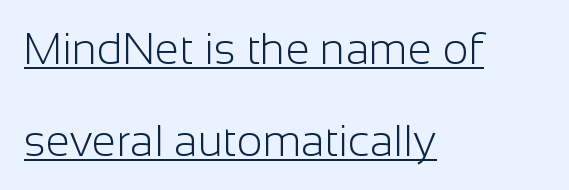
{"serif": "no", "italic": "no", "bold": "no", "weight": "light", "width": "normal", "stroke_contrast": "low", "x_height": "medium", "monospaced": "no", "underline": "yes", "align": "left", "line_spacing": "loose", "line_spacing_ratio": 2.09, "letter_spacing": "normal", "letter_spacing_em": 0.0, "glyph_px": 44}
